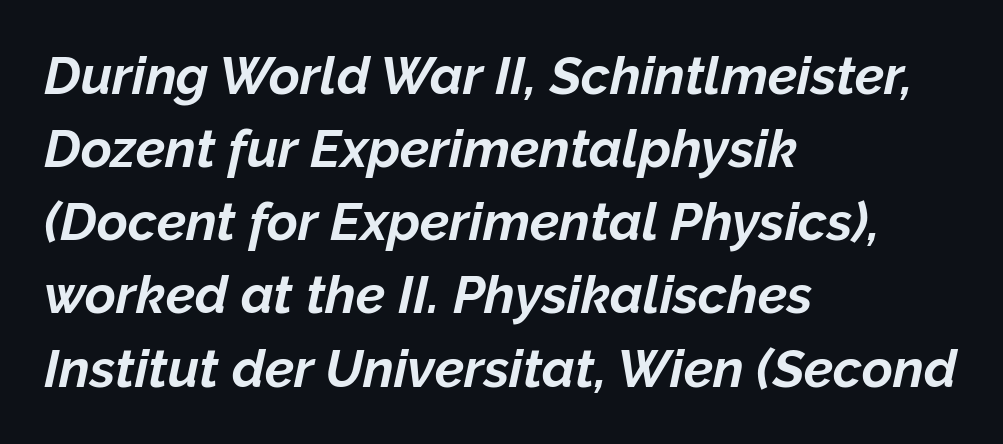
The image shows 53 px bold type, italic (leaning right); set left-aligned, normal line spacing (1.38x), normal letter spacing, not underlined; low stroke contrast and a medium x-height.
